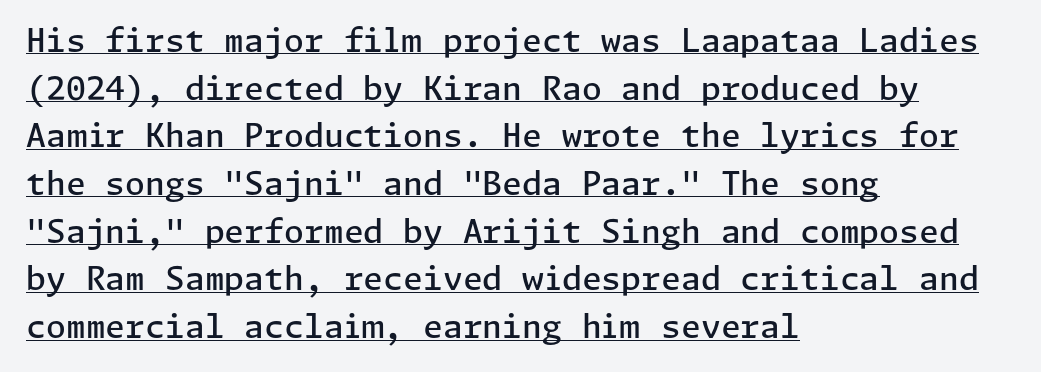
Q: Is the text bold? A: Semi-bold.
Q: Is the text italic (slanted)? A: No, it is upright.
Q: Is the typeface a serif or a sans-serif typeface? A: Sans-serif.
Q: Is the text underlined? A: Yes.
Q: How is the paragraph aligned? A: Left-aligned.
Q: Is the spacing between letters normal or unusually wide? A: Normal.
Q: Is the spacing between lines tight, normal or loose? A: Normal.
Q: Width (condensed, normal, or wide)? A: Normal.
Q: Stroke contrast? A: Low.
Q: x-height? A: Medium.
